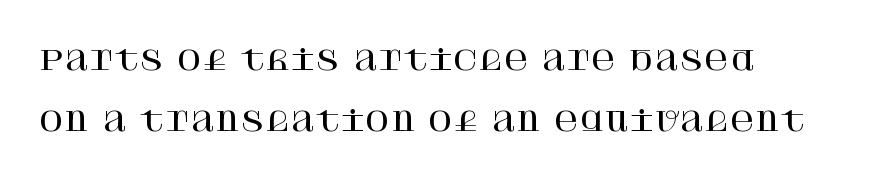
The image shows 27 px text type, upright; set left-aligned, loose line spacing (2.26x), normal letter spacing, not underlined.
